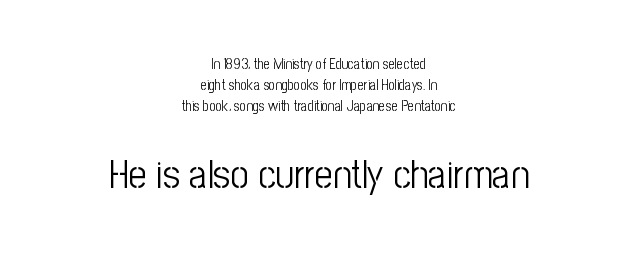
Each letter's strokes conclude bluntly, with no projecting serifs. Posture: vertical. This sample uses plain, unmodified letter spacing. The area under the type is left untouched. The typesetter chose a symmetrical, centered arrangement here. Type size steps up from the first block to the second.
